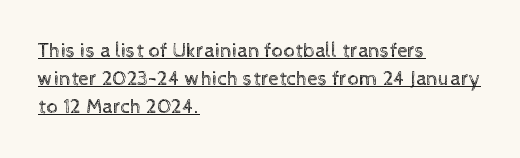
Q: Is the text bold? A: No.
Q: Is the text italic (slanted)? A: No, it is upright.
Q: Is the text underlined? A: Yes.
Q: How is the paragraph aligned? A: Left-aligned.
Q: Is the spacing between letters normal or unusually wide? A: Normal.
Q: Is the spacing between lines tight, normal or loose? A: Normal.
